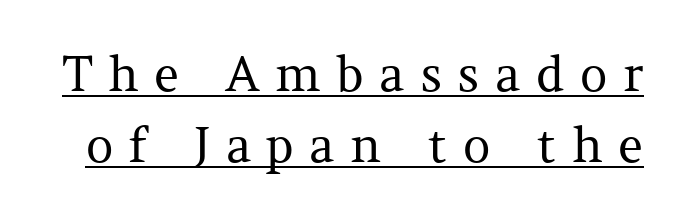
Notice how the stems are strictly vertical — no italics here. Spacing between characters has been opened up far beyond the box default. Weight: in the light-to-regular range. Proportional: the letters do not fall into vertical columns.
